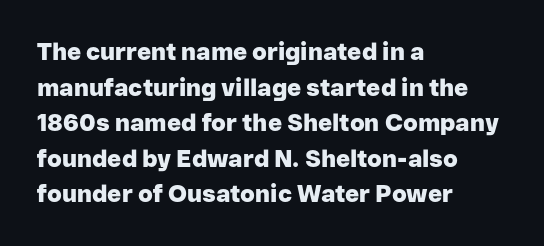
The image shows 24 px bold type, upright; set left-aligned, normal line spacing (1.48x), normal letter spacing, not underlined.
